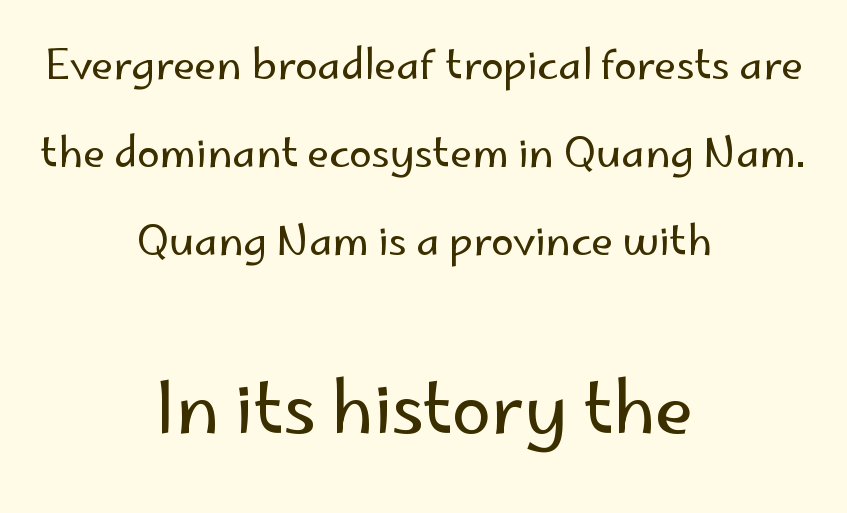
Q: Is the text bold? A: No.
Q: Is the text italic (slanted)? A: No, it is upright.
Q: Is the typeface a serif or a sans-serif typeface? A: Sans-serif.
Q: Is the text underlined? A: No.
Q: How is the paragraph aligned? A: Centered.
Q: Is the spacing between letters normal or unusually wide? A: Normal.
Q: Is the spacing between lines tight, normal or loose? A: Loose.
Q: Which block of text is set in a larger size, the first (top) or the second (bottom)? A: The second (bottom) one.
Q: Width (condensed, normal, or wide)? A: Normal.
Q: Stroke contrast? A: Low.
Q: x-height? A: Small.
Q: Monospaced? A: No.
